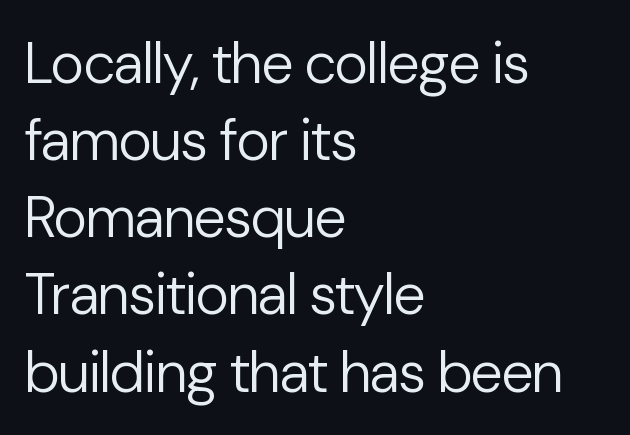
{"serif": "no", "italic": "no", "bold": "no", "weight": "regular", "width": "normal", "stroke_contrast": "low", "x_height": "medium", "monospaced": "no", "underline": "no", "align": "left", "line_spacing": "normal", "line_spacing_ratio": 1.33, "letter_spacing": "normal", "letter_spacing_em": 0.0, "glyph_px": 58}
